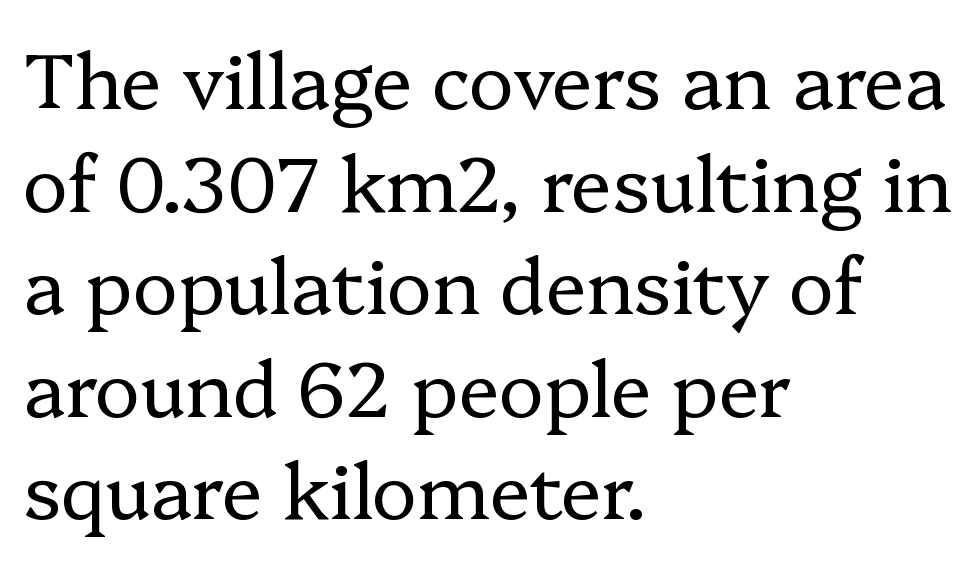
{"serif": "yes", "italic": "no", "bold": "no", "weight": "regular", "width": "normal", "stroke_contrast": "low", "x_height": "medium", "monospaced": "no", "underline": "no", "align": "left", "line_spacing": "normal", "line_spacing_ratio": 1.35, "letter_spacing": "normal", "letter_spacing_em": 0.0, "glyph_px": 76}
